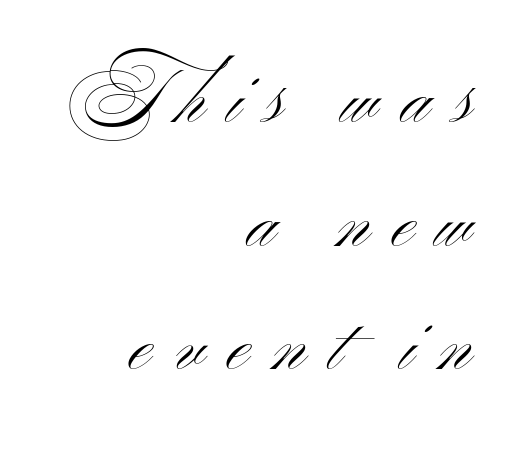
Q: Is the text bold? A: No.
Q: Is the text italic (slanted)? A: Yes.
Q: Is the typeface a serif or a sans-serif typeface? A: Sans-serif.
Q: Is the text underlined? A: No.
Q: How is the paragraph aligned? A: Right-aligned.
Q: Is the spacing between letters normal or unusually wide? A: Unusually wide.
Q: Is the spacing between lines tight, normal or loose? A: Normal.
Q: Width (condensed, normal, or wide)? A: Wide.
Q: Stroke contrast? A: Medium.
Q: x-height? A: Small.
Q: Monospaced? A: No.
